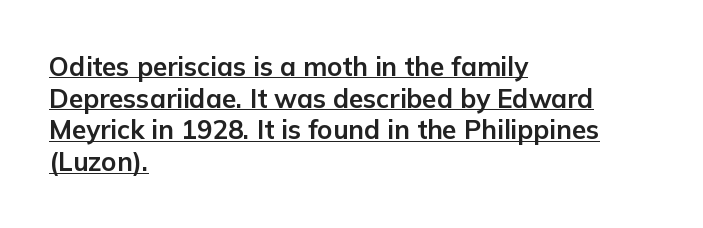
Q: Is the text bold? A: Yes.
Q: Is the text italic (slanted)? A: No, it is upright.
Q: Is the text underlined? A: Yes.
Q: How is the paragraph aligned? A: Left-aligned.
Q: Is the spacing between letters normal or unusually wide? A: Normal.
